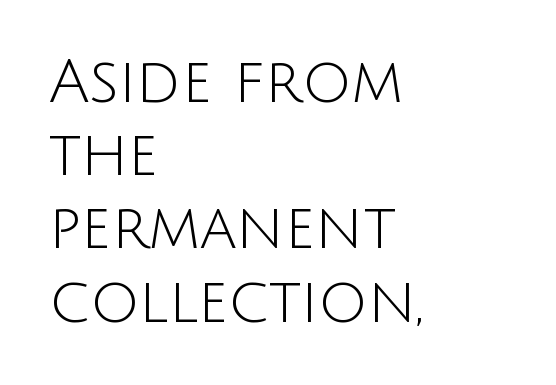
Standard letterfit; no display-style spreading of the glyphs. Line starts are locked; line ends wander. Do the characters align in a grid? No, the font is proportional. Rule under the text: the space is simply empty. The typeface has the unassuming heft of standard copy or less. Regarding serifs, this sample does without them.
